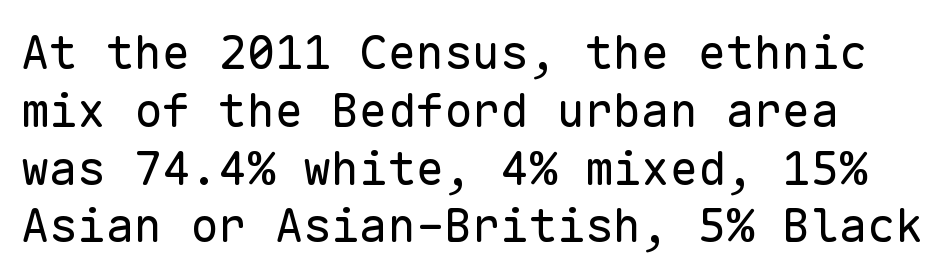
The lines are quadded left. Do the characters align in a grid? Yes, the font is monospaced. Bare-footed words on every line. Characters follow at the spacing the type designer built in. If you drew a line through each stem, it would be perfectly vertical. Typographically, this falls in the sans-serif category.
